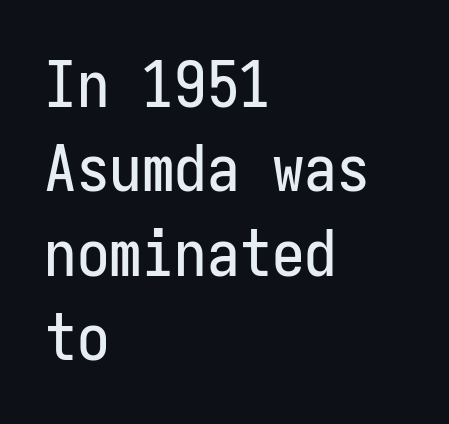
Q: Is the text italic (slanted)? A: No, it is upright.
Q: Is the typeface a serif or a sans-serif typeface? A: Sans-serif.
Q: Is the text underlined? A: No.
Q: How is the paragraph aligned? A: Left-aligned.
Q: Is the spacing between letters normal or unusually wide? A: Normal.
Q: Is the spacing between lines tight, normal or loose? A: Normal.
Q: Width (condensed, normal, or wide)? A: Condensed.
Q: Stroke contrast? A: Low.
Q: x-height? A: Medium.
Q: Monospaced? A: Yes.
